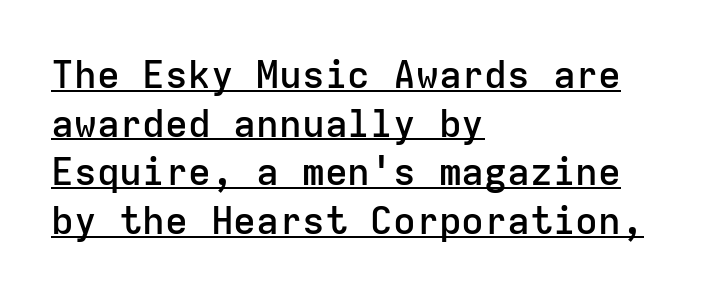
Q: Is the text bold? A: Semi-bold.
Q: Is the text italic (slanted)? A: No, it is upright.
Q: Is the typeface a serif or a sans-serif typeface? A: Sans-serif.
Q: Is the text underlined? A: Yes.
Q: How is the paragraph aligned? A: Left-aligned.
Q: Is the spacing between letters normal or unusually wide? A: Normal.
Q: Is the spacing between lines tight, normal or loose? A: Normal.
Q: Width (condensed, normal, or wide)? A: Normal.
Q: Stroke contrast? A: Low.
Q: x-height? A: Medium.
Q: Monospaced? A: Yes.
